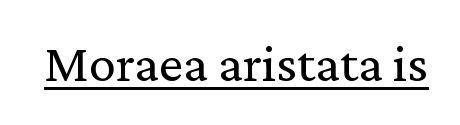
Q: Is the text bold? A: No.
Q: Is the text italic (slanted)? A: No, it is upright.
Q: Is the typeface a serif or a sans-serif typeface? A: Serif.
Q: Is the text underlined? A: Yes.
Q: Is the spacing between letters normal or unusually wide? A: Normal.
Q: Width (condensed, normal, or wide)? A: Normal.
Q: Stroke contrast? A: Low.
Q: x-height? A: Medium.
Q: Monospaced? A: No.
